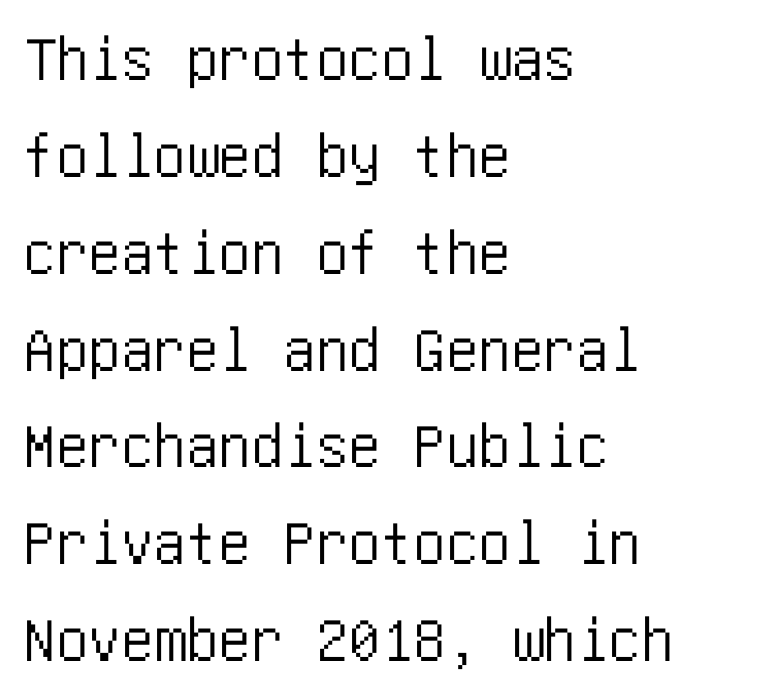
The image shows 65 px condensed sans-serif type, upright; set left-aligned, normal line spacing (1.49x), normal letter spacing, not underlined; low stroke contrast and a large x-height.
